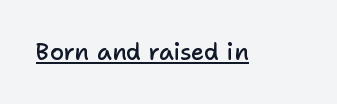
A typesetter would call this zero additional tracking. The rendered words wear a rule along their underside. Every character sits straight up, as roman type does. Typesetter's note: demi weight, one step under bold.
